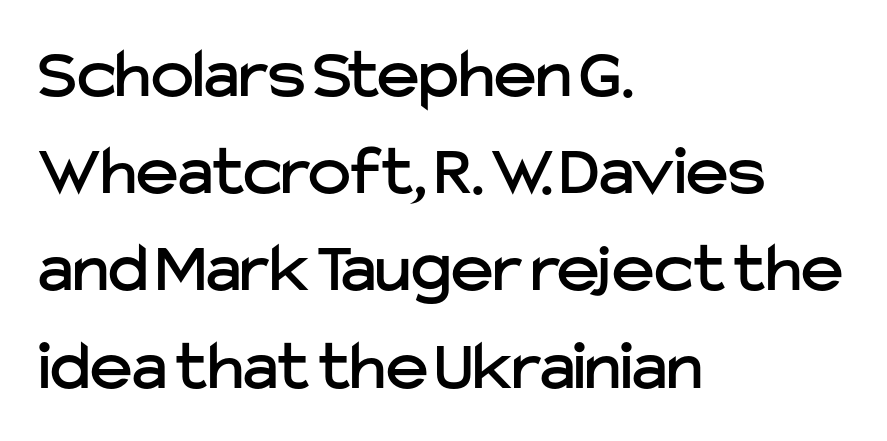
Q: Is the text italic (slanted)? A: No, it is upright.
Q: Is the typeface a serif or a sans-serif typeface? A: Sans-serif.
Q: Is the text underlined? A: No.
Q: How is the paragraph aligned? A: Left-aligned.
Q: Is the spacing between letters normal or unusually wide? A: Normal.
Q: Is the spacing between lines tight, normal or loose? A: Normal.
Q: Width (condensed, normal, or wide)? A: Normal.
Q: Stroke contrast? A: Low.
Q: x-height? A: Medium.
Q: Monospaced? A: No.
